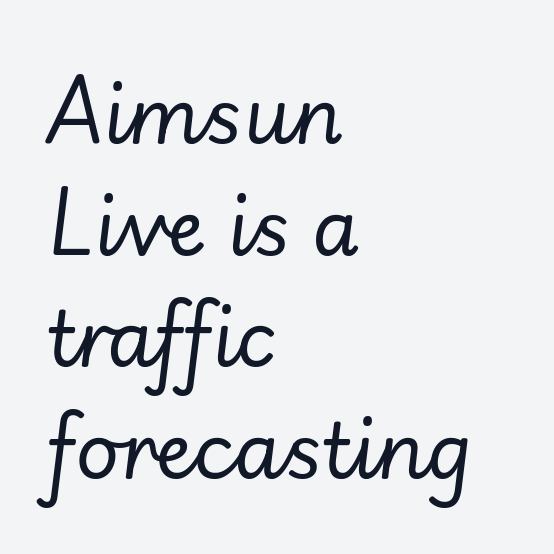
The image shows 76 px regular-weight type, italic (leaning right); set left-aligned, normal line spacing (1.47x), normal letter spacing, not underlined; low stroke contrast and a small x-height.
